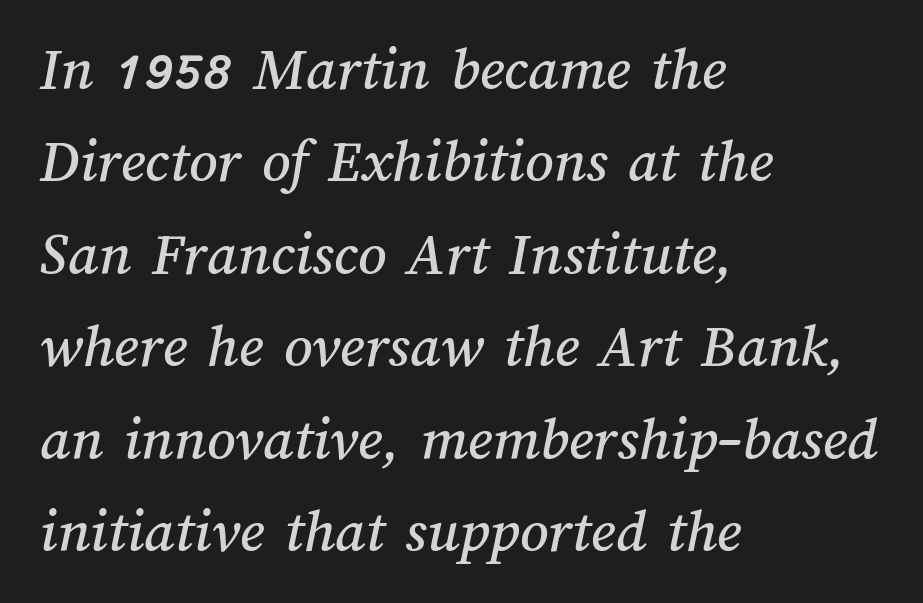
Q: Is the text underlined? A: No.
Q: How is the paragraph aligned? A: Left-aligned.
Q: Is the spacing between letters normal or unusually wide? A: Normal.
Q: Is the spacing between lines tight, normal or loose? A: Normal.
Q: Width (condensed, normal, or wide)? A: Normal.
Q: Stroke contrast? A: Medium.
Q: x-height? A: Medium.
Q: Monospaced? A: No.
